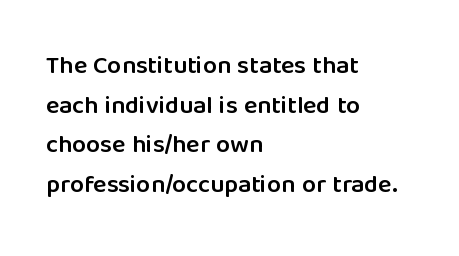
{"italic": "no", "bold": "semi", "underline": "no", "align": "left", "line_spacing": "normal", "line_spacing_ratio": 1.59, "letter_spacing": "normal", "letter_spacing_em": 0.0, "glyph_px": 25}
